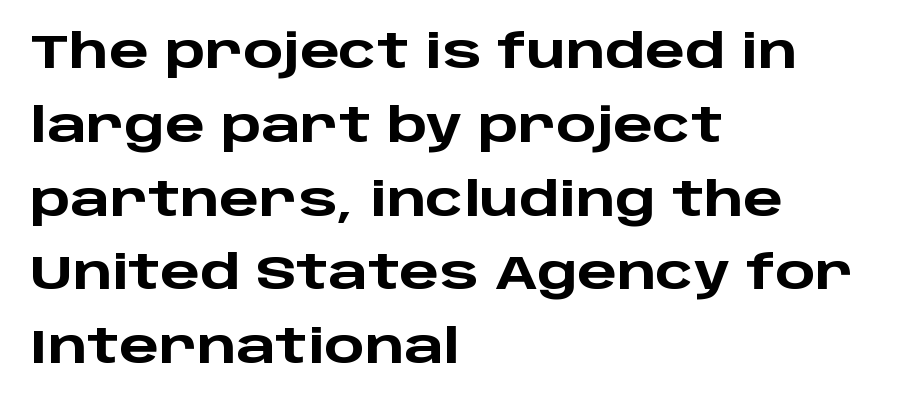
Q: Is the text bold? A: Yes.
Q: Is the text italic (slanted)? A: No, it is upright.
Q: Is the typeface a serif or a sans-serif typeface? A: Sans-serif.
Q: Is the text underlined? A: No.
Q: How is the paragraph aligned? A: Left-aligned.
Q: Is the spacing between letters normal or unusually wide? A: Normal.
Q: Is the spacing between lines tight, normal or loose? A: Normal.
Q: Width (condensed, normal, or wide)? A: Wide.
Q: Stroke contrast? A: Low.
Q: x-height? A: Large.
Q: Monospaced? A: No.
